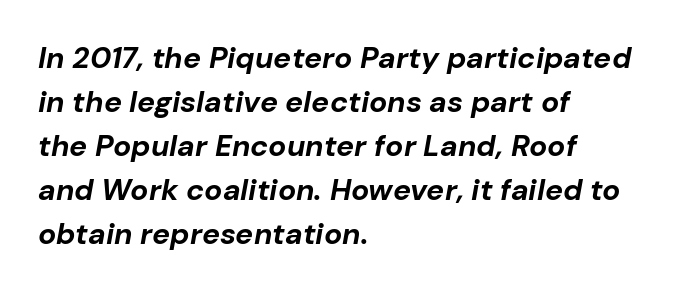
{"italic": "yes", "lean": "right", "slant_degrees": 10, "bold": "yes", "weight": "bold", "width": "normal", "stroke_contrast": "low", "x_height": "medium", "monospaced": "no", "underline": "no", "align": "left", "line_spacing": "normal", "line_spacing_ratio": 1.47, "letter_spacing": "normal", "letter_spacing_em": 0.0, "glyph_px": 30}
